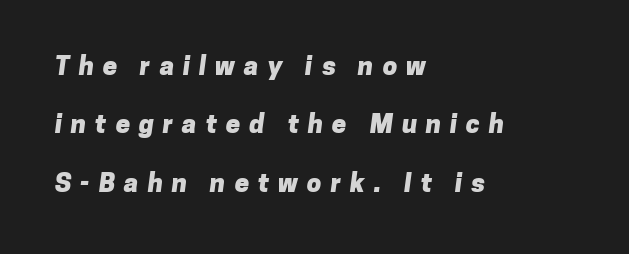
{"bold": "yes", "underline": "no", "align": "left", "line_spacing": "loose", "line_spacing_ratio": 2.25, "letter_spacing": "wide", "letter_spacing_em": 0.34, "glyph_px": 26}
